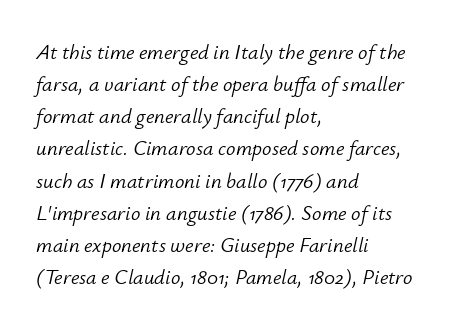
Q: Is the text bold? A: No.
Q: Is the text italic (slanted)? A: Yes, it leans right by about 12 degrees.
Q: Is the text underlined? A: No.
Q: How is the paragraph aligned? A: Left-aligned.
Q: Is the spacing between letters normal or unusually wide? A: Normal.
Q: Is the spacing between lines tight, normal or loose? A: Normal.
